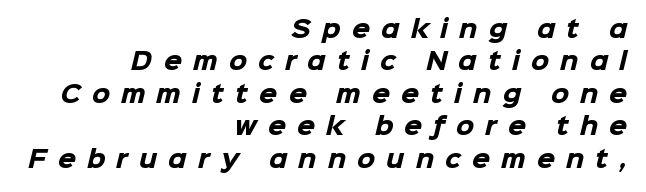
Lines of text with bare space underneath. If you drew a ruler down the right edge, every line would touch it. The passage shown has open, widely tracked lettering throughout. Honestly, the row spacing looks completely unremarkable.
